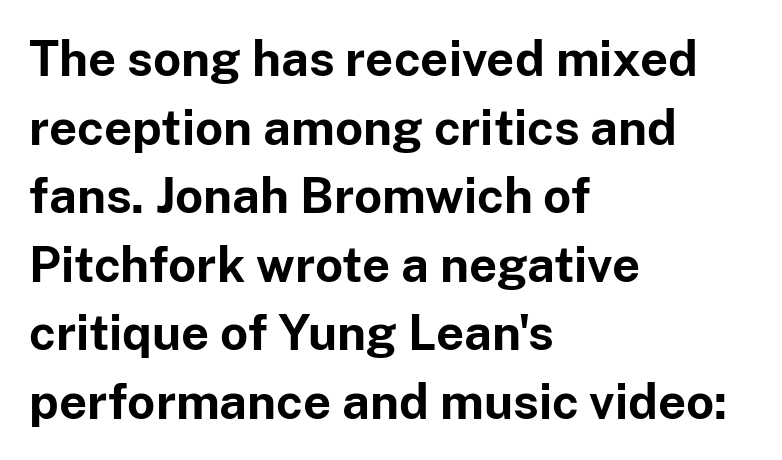
The image shows 49 px bold sans-serif type, upright; set left-aligned, normal line spacing (1.4x), normal letter spacing, not underlined; low stroke contrast and a medium x-height.
